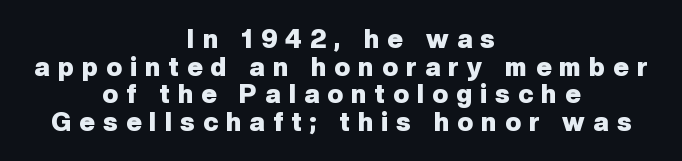
Q: Is the text bold? A: Yes.
Q: Is the text italic (slanted)? A: No, it is upright.
Q: Is the text underlined? A: No.
Q: How is the paragraph aligned? A: Centered.
Q: Is the spacing between letters normal or unusually wide? A: Unusually wide.
Q: Is the spacing between lines tight, normal or loose? A: Tight.
